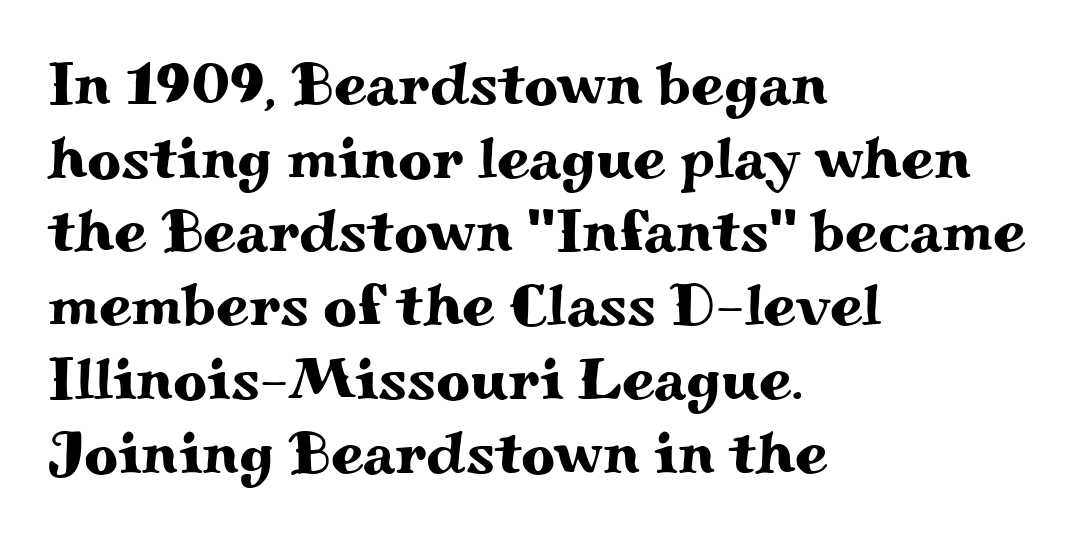
Q: Is the text italic (slanted)? A: No, it is upright.
Q: Is the typeface a serif or a sans-serif typeface? A: Serif.
Q: Is the text underlined? A: No.
Q: How is the paragraph aligned? A: Left-aligned.
Q: Is the spacing between letters normal or unusually wide? A: Normal.
Q: Is the spacing between lines tight, normal or loose? A: Normal.
Q: Width (condensed, normal, or wide)? A: Wide.
Q: Stroke contrast? A: Medium.
Q: x-height? A: Small.
Q: Monospaced? A: No.
